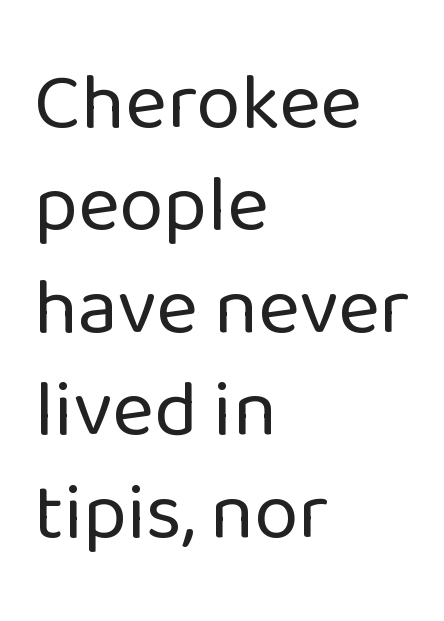
Q: Is the text bold? A: No.
Q: Is the text italic (slanted)? A: No, it is upright.
Q: Is the typeface a serif or a sans-serif typeface? A: Sans-serif.
Q: Is the text underlined? A: No.
Q: How is the paragraph aligned? A: Left-aligned.
Q: Is the spacing between letters normal or unusually wide? A: Normal.
Q: Is the spacing between lines tight, normal or loose? A: Normal.
Q: Width (condensed, normal, or wide)? A: Normal.
Q: Stroke contrast? A: Low.
Q: x-height? A: Medium.
Q: Monospaced? A: No.
